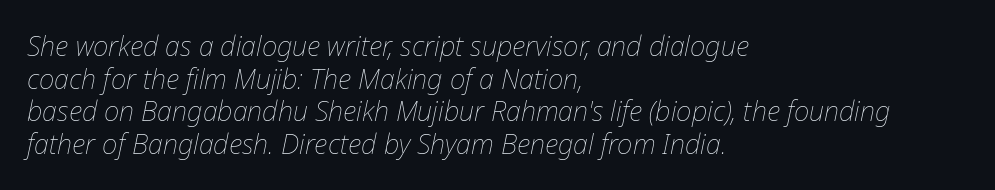
{"italic": "yes", "lean": "right", "slant_degrees": 12, "bold": "no", "underline": "no", "align": "left", "line_spacing_ratio": 1.21, "letter_spacing": "normal", "letter_spacing_em": 0.0, "glyph_px": 27}
